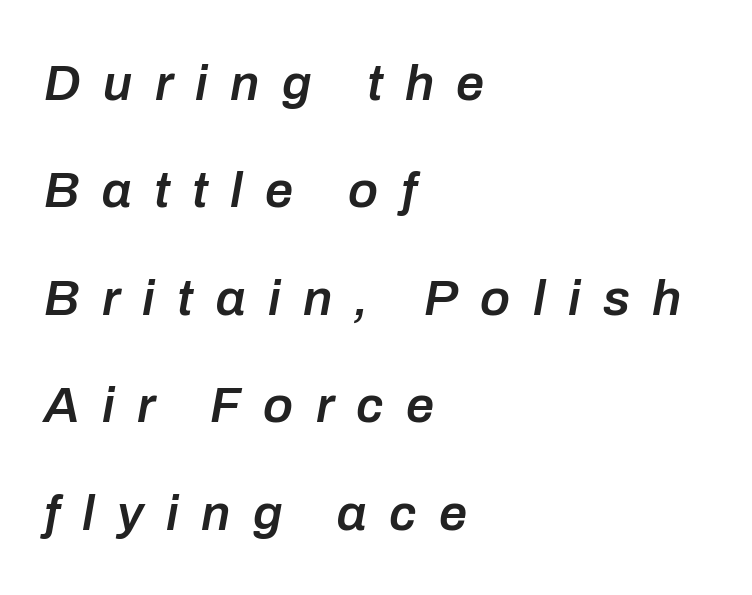
Tracking value appears strongly positive — letters spread wide. Underlining? Definitely not there. Notice the strokes are somewhat thickened but not fully heavy: this is a semibold. The whole block is typeset with a tilt.
